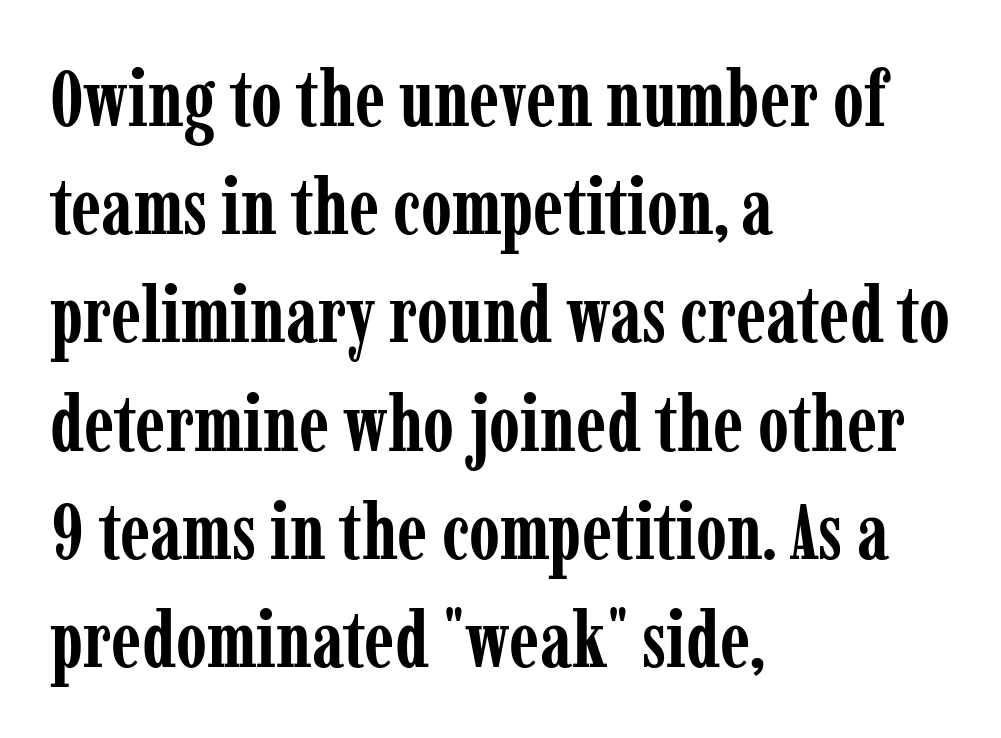
This is the regular roman posture of the typeface. This sample has the flowing, uneven cadence of proportional lettering. The ragged edge is on the right, which tells us the setting is flush left. The face used here has the dense, thick strokes of a bold.
